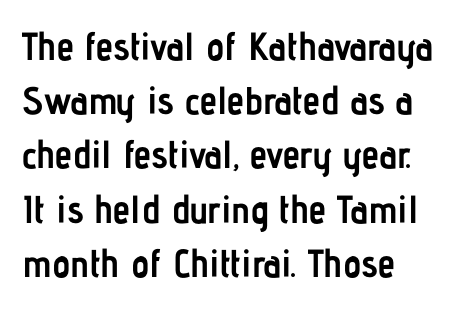
{"serif": "no", "italic": "no", "bold": "yes", "weight": "semibold", "width": "condensed", "stroke_contrast": "low", "x_height": "medium", "monospaced": "no", "underline": "no", "line_spacing": "normal", "line_spacing_ratio": 1.39, "letter_spacing": "normal", "letter_spacing_em": 0.0, "glyph_px": 39}
